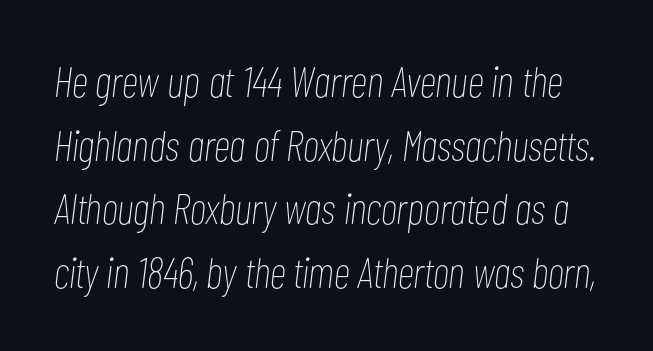
{"italic": "yes", "lean": "right", "slant_degrees": 7, "bold": "no", "weight": "thin", "width": "condensed", "stroke_contrast": "low", "x_height": "medium", "monospaced": "no", "underline": "no", "line_spacing": "normal", "line_spacing_ratio": 1.48, "letter_spacing": "normal", "letter_spacing_em": 0.0, "glyph_px": 43}
